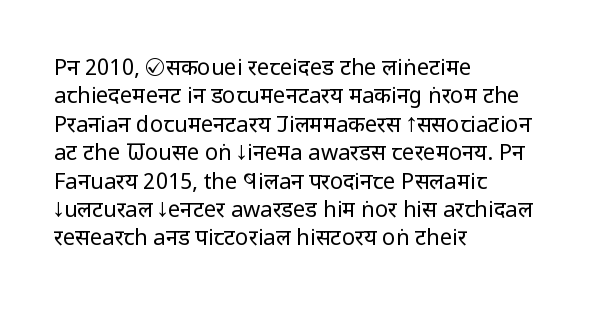
Rule under the text: the space is simply empty. Honestly, the letter spacing is just normal — you wouldn't notice it. The font's upright variant was chosen for this text. The strokes are not fattened; the text isn't bold. Layout note: lines flush left. The designer left line spacing at the default.
